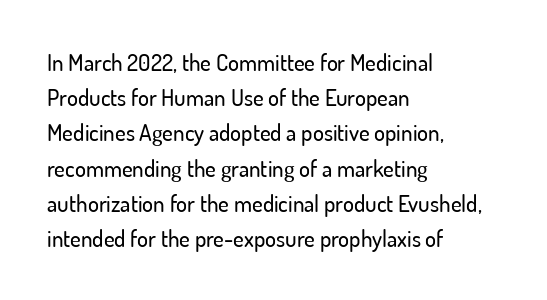
Q: Is the text italic (slanted)? A: No, it is upright.
Q: Is the text underlined? A: No.
Q: How is the paragraph aligned? A: Left-aligned.
Q: Is the spacing between letters normal or unusually wide? A: Normal.
Q: Is the spacing between lines tight, normal or loose? A: Normal.
